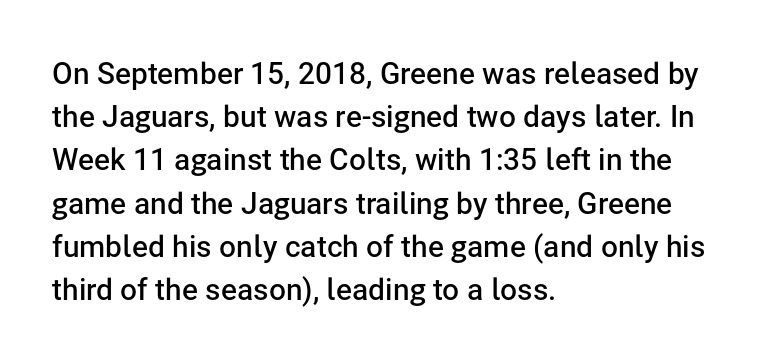
Unmarked baselines from the first word to the last. Proportional: the letters do not fall into vertical columns. Quick note: interline space is typical. The type family on display is of the sans-serif kind. The tracking reads as untouched default to a designer's eye.
